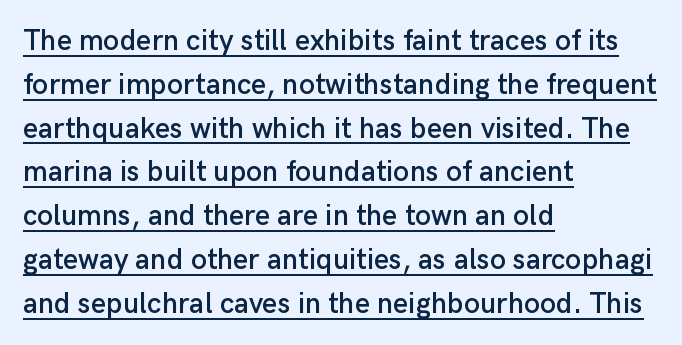
Q: Is the text italic (slanted)? A: No, it is upright.
Q: Is the typeface a serif or a sans-serif typeface? A: Sans-serif.
Q: Is the text underlined? A: Yes.
Q: How is the paragraph aligned? A: Left-aligned.
Q: Is the spacing between letters normal or unusually wide? A: Normal.
Q: Is the spacing between lines tight, normal or loose? A: Normal.
Q: Width (condensed, normal, or wide)? A: Normal.
Q: Stroke contrast? A: Low.
Q: x-height? A: Medium.
Q: Monospaced? A: No.
